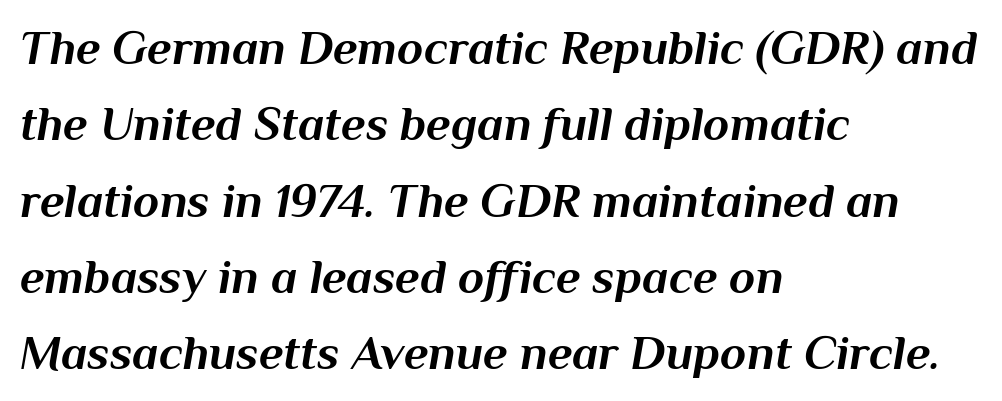
Q: Is the text bold? A: Yes.
Q: Is the text italic (slanted)? A: Yes, it leans right by about 10 degrees.
Q: Is the text underlined? A: No.
Q: How is the paragraph aligned? A: Left-aligned.
Q: Is the spacing between letters normal or unusually wide? A: Normal.
Q: Is the spacing between lines tight, normal or loose? A: Normal.
Q: Width (condensed, normal, or wide)? A: Normal.
Q: Stroke contrast? A: Medium.
Q: x-height? A: Medium.
Q: Monospaced? A: No.
